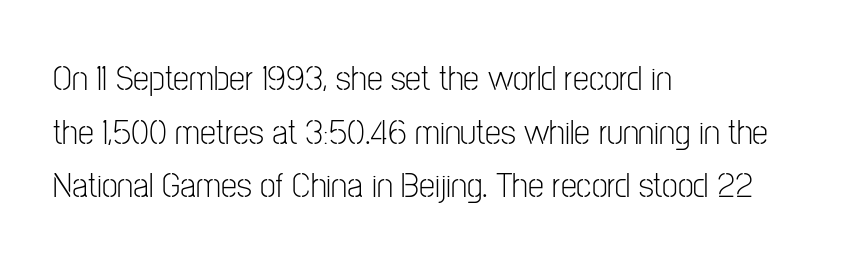
{"serif": "no", "italic": "no", "bold": "no", "weight": "light", "width": "condensed", "stroke_contrast": "low", "x_height": "medium", "monospaced": "no", "underline": "no", "align": "left", "line_spacing": "normal", "line_spacing_ratio": 1.49, "letter_spacing": "normal", "letter_spacing_em": 0.0, "glyph_px": 36}
